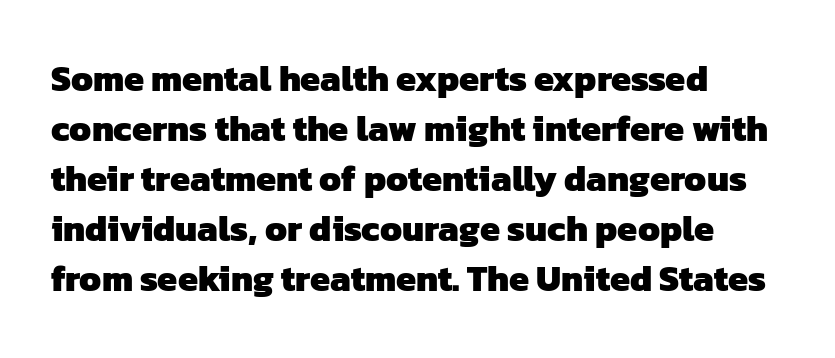
{"serif": "no", "bold": "yes", "weight": "heavy", "width": "normal", "stroke_contrast": "low", "x_height": "medium", "monospaced": "no", "underline": "no", "align": "left", "line_spacing": "normal", "line_spacing_ratio": 1.39, "letter_spacing": "normal", "letter_spacing_em": 0.0, "glyph_px": 36}
